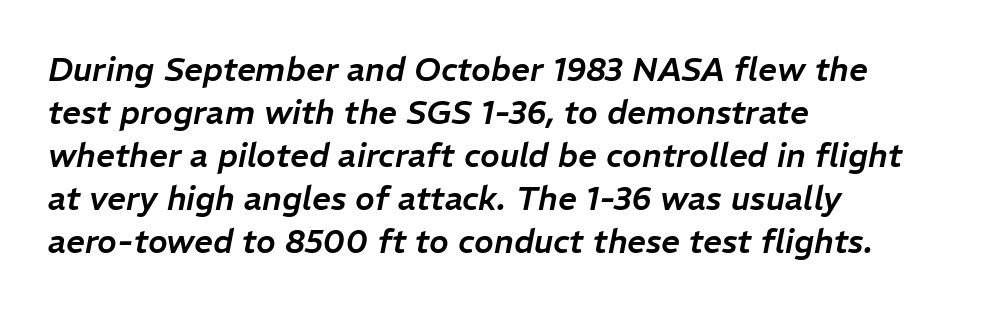
The image shows 33 px text type, italic (leaning right); set left-aligned, normal line spacing (1.3x), normal letter spacing, not underlined; low stroke contrast and a medium x-height.
